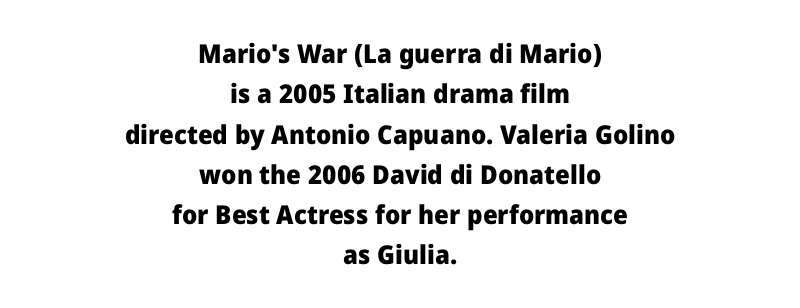
Q: Is the text bold? A: Yes.
Q: Is the text italic (slanted)? A: No, it is upright.
Q: Is the text underlined? A: No.
Q: How is the paragraph aligned? A: Centered.
Q: Is the spacing between letters normal or unusually wide? A: Normal.
Q: Is the spacing between lines tight, normal or loose? A: Normal.
